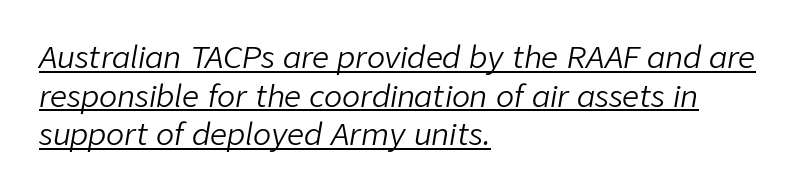
{"italic": "yes", "lean": "right", "slant_degrees": 9, "bold": "no", "weight": "light", "width": "normal", "stroke_contrast": "low", "x_height": "medium", "monospaced": "no", "underline": "yes", "align": "left", "line_spacing": "normal", "line_spacing_ratio": 1.29, "letter_spacing": "normal", "letter_spacing_em": 0.0, "glyph_px": 30}
